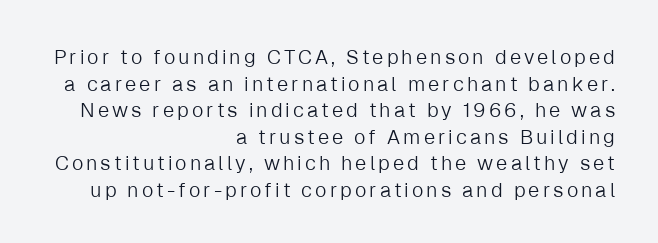
{"italic": "no", "bold": "no", "underline": "no", "align": "right", "line_spacing": "normal", "line_spacing_ratio": 1.33, "glyph_px": 20}
